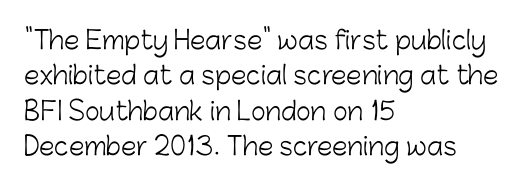
The image shows 25 px text type, upright; set left-aligned, normal line spacing (1.42x), normal letter spacing, not underlined.
